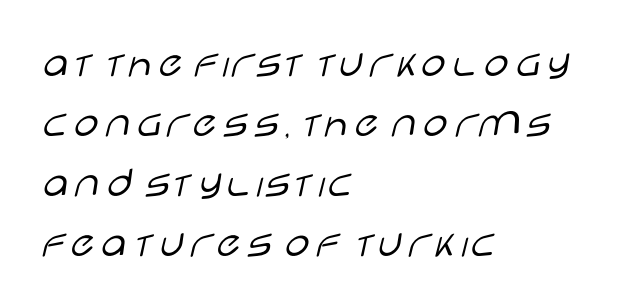
The image shows 45 px light, wide sans-serif type; set left-aligned, normal line spacing (1.33x), normal letter spacing, not underlined; low stroke contrast and a large x-height.
